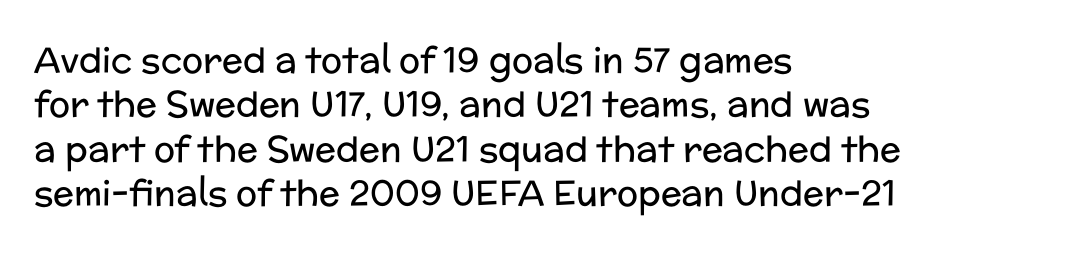
{"serif": "no", "italic": "no", "bold": "no", "weight": "regular", "width": "normal", "stroke_contrast": "low", "x_height": "medium", "monospaced": "no", "underline": "no", "align": "left", "line_spacing": "normal", "line_spacing_ratio": 1.27, "letter_spacing": "normal", "letter_spacing_em": 0.0, "glyph_px": 35}
